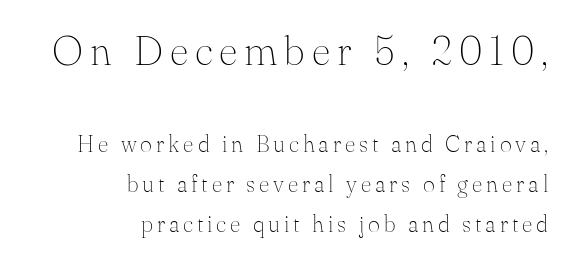
Q: Is the text bold? A: No.
Q: Is the text italic (slanted)? A: No, it is upright.
Q: Is the typeface a serif or a sans-serif typeface? A: Serif.
Q: Is the text underlined? A: No.
Q: How is the paragraph aligned? A: Right-aligned.
Q: Which block of text is set in a larger size, the first (top) or the second (bottom)? A: The first (top) one.
Q: Width (condensed, normal, or wide)? A: Normal.
Q: Stroke contrast? A: Medium.
Q: x-height? A: Small.
Q: Monospaced? A: No.
